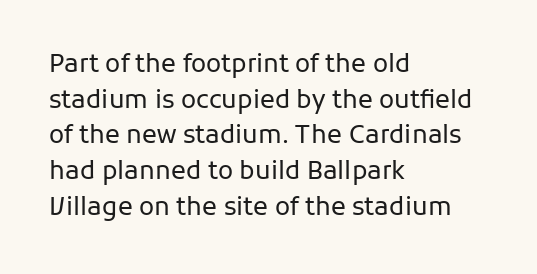
The image shows 25 px text type, upright; set left-aligned, normal line spacing (1.43x), normal letter spacing, not underlined.
